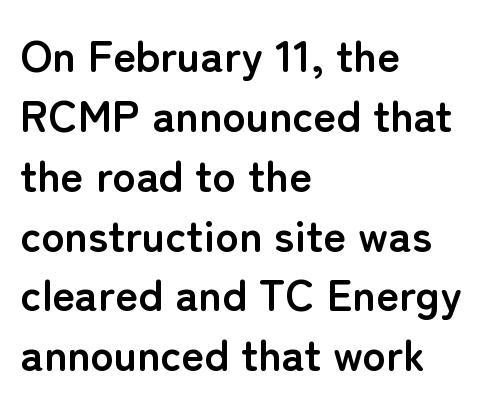
To sum up the face: it is a sans, with no serifs. The font is running at its bold setting. Glance below the letters and you will spot only blank space. You can tell it's not italic because the verticals are truly vertical. Compared with typical body copy, the letter spacing here is the same. Is the block centered? No — it sits flush against the left margin.
